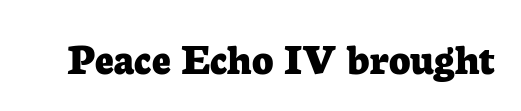
The image shows 46 px bold serif type, upright; set normal letter spacing, not underlined; low stroke contrast and a medium x-height.
